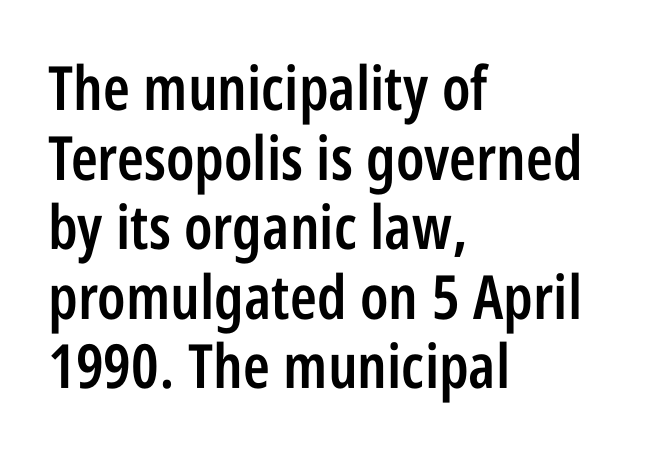
{"serif": "no", "italic": "no", "bold": "semi", "weight": "semibold", "width": "condensed", "stroke_contrast": "low", "x_height": "large", "monospaced": "no", "underline": "no", "align": "left", "line_spacing": "tight", "line_spacing_ratio": 1.14, "letter_spacing": "normal", "letter_spacing_em": 0.0, "glyph_px": 61}
